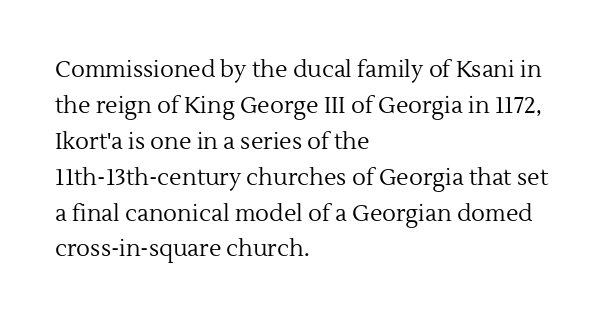
The foot of each line stays bare and open. It's the straight-up-and-down kind of type. The gaps between neighbouring characters are ordinary and unremarkable. A normal amount of white space separates one row of letters from the next. Typeset ragged right — the left edge is the straight one. Is the stroke heavy? The answer is a plain regular-or-lighter.
